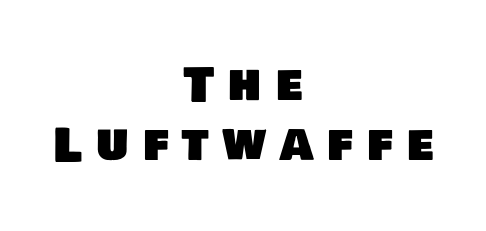
Q: Is the typeface a serif or a sans-serif typeface? A: Sans-serif.
Q: Is the text underlined? A: No.
Q: How is the paragraph aligned? A: Centered.
Q: Is the spacing between letters normal or unusually wide? A: Unusually wide.
Q: Is the spacing between lines tight, normal or loose? A: Normal.
Q: Width (condensed, normal, or wide)? A: Normal.
Q: Stroke contrast? A: Low.
Q: x-height? A: Large.
Q: Monospaced? A: No.
